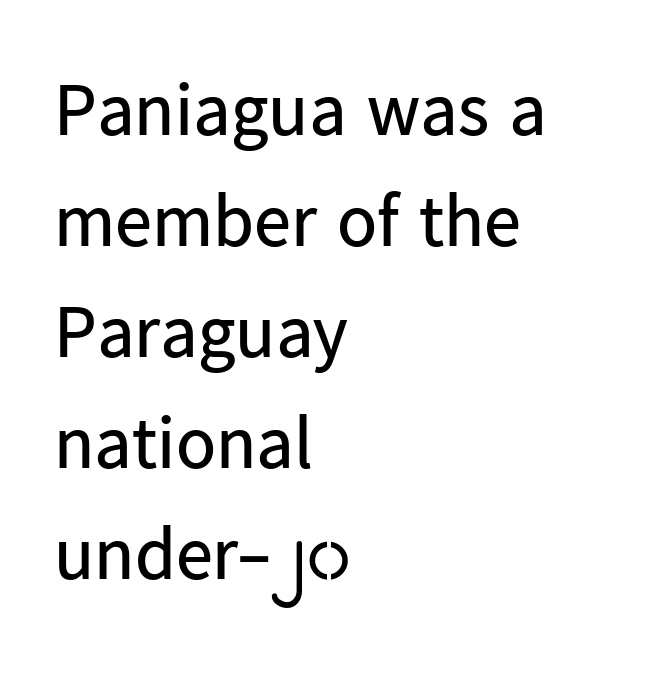
{"serif": "no", "italic": "no", "bold": "no", "weight": "regular", "width": "normal", "stroke_contrast": "low", "x_height": "medium", "monospaced": "no", "underline": "no", "align": "left", "line_spacing": "normal", "line_spacing_ratio": 1.5, "letter_spacing": "normal", "letter_spacing_em": 0.0, "glyph_px": 74}
